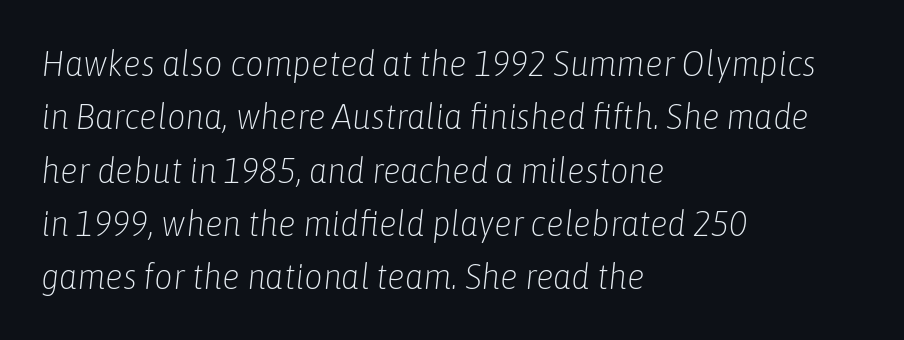
{"italic": "yes", "lean": "right", "slant_degrees": 6, "bold": "no", "weight": "light", "width": "condensed", "stroke_contrast": "low", "x_height": "medium", "monospaced": "no", "underline": "no", "align": "left", "line_spacing": "normal", "line_spacing_ratio": 1.48, "letter_spacing": "normal", "letter_spacing_em": 0.0, "glyph_px": 36}
